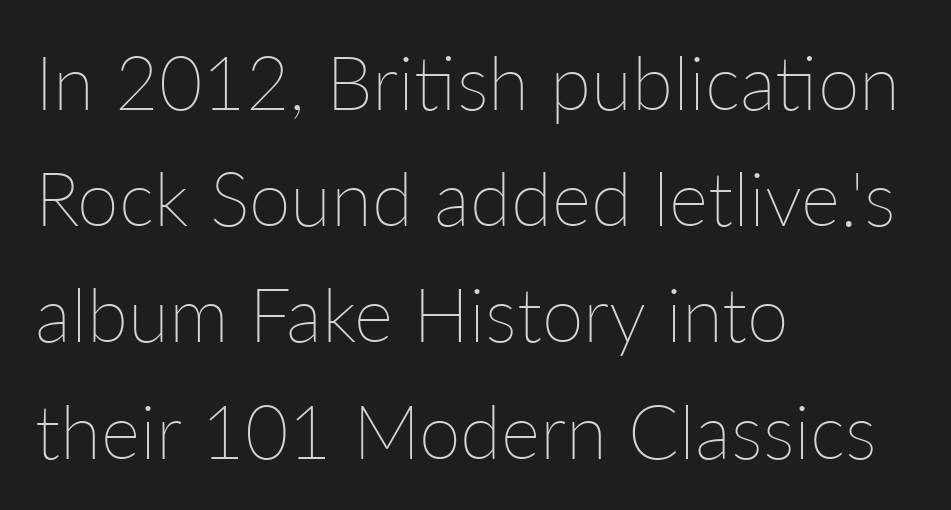
{"italic": "no", "bold": "no", "weight": "thin", "width": "normal", "stroke_contrast": "low", "x_height": "medium", "monospaced": "no", "underline": "no", "align": "left", "line_spacing": "normal", "line_spacing_ratio": 1.55, "letter_spacing": "normal", "letter_spacing_em": 0.0, "glyph_px": 75}
